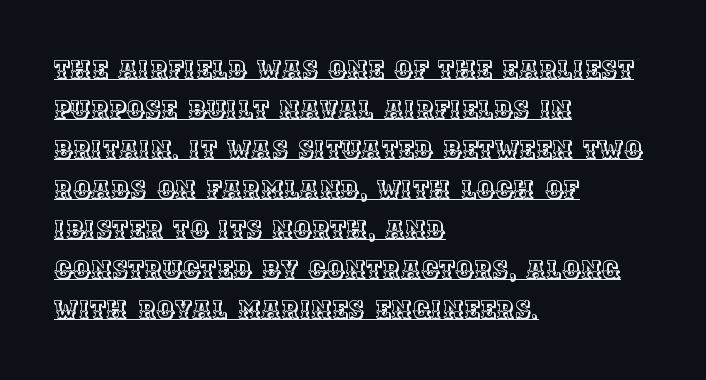
The image shows 25 px text type, upright; set left-aligned, normal line spacing (1.6x), normal letter spacing, underlined.
